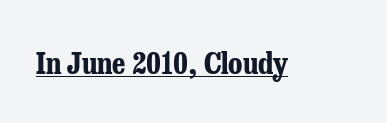
Characters follow at the spacing the type designer built in. Looks like regular typesetting: each glyph gets only the width it needs. The lettering holds an erect, upright posture throughout. Look at the bottom of the vertical strokes: they flare into serifs here. Students, observe the line beneath the letters — that is underlining. Stroke thickness is high; the sample reads as a true bold.
